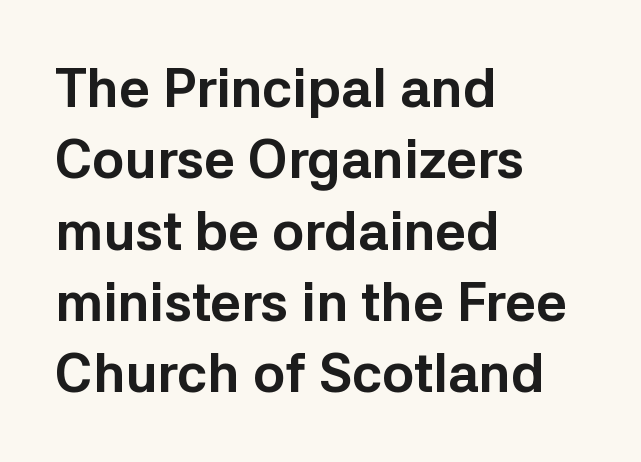
Q: Is the text bold? A: Yes.
Q: Is the text italic (slanted)? A: No, it is upright.
Q: Is the typeface a serif or a sans-serif typeface? A: Sans-serif.
Q: Is the text underlined? A: No.
Q: How is the paragraph aligned? A: Left-aligned.
Q: Is the spacing between letters normal or unusually wide? A: Normal.
Q: Is the spacing between lines tight, normal or loose? A: Normal.
Q: Width (condensed, normal, or wide)? A: Normal.
Q: Stroke contrast? A: Low.
Q: x-height? A: Medium.
Q: Monospaced? A: No.
